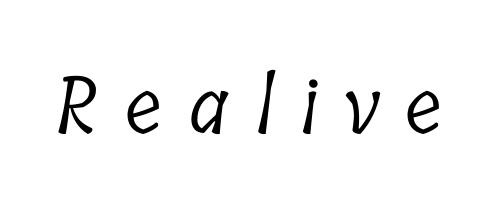
The image shows 79 px light, condensed serif type; set unusually wide letter spacing (+0.33 em), not underlined; low stroke contrast and a medium x-height.
